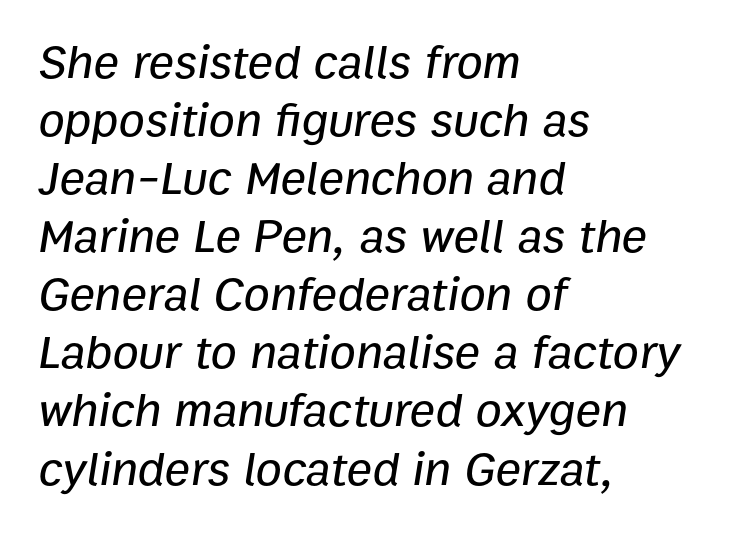
Q: Is the text italic (slanted)? A: Yes, it leans right by about 9 degrees.
Q: Is the text underlined? A: No.
Q: How is the paragraph aligned? A: Left-aligned.
Q: Is the spacing between letters normal or unusually wide? A: Normal.
Q: Width (condensed, normal, or wide)? A: Normal.
Q: Stroke contrast? A: Low.
Q: x-height? A: Medium.
Q: Monospaced? A: No.
